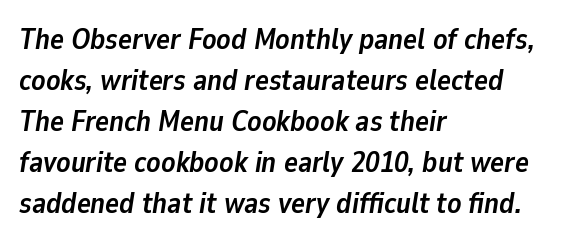
{"italic": "yes", "lean": "right", "slant_degrees": 9, "bold": "yes", "weight": "semibold", "width": "normal", "stroke_contrast": "low", "x_height": "medium", "monospaced": "no", "underline": "no", "align": "left", "line_spacing": "normal", "line_spacing_ratio": 1.41, "letter_spacing": "normal", "letter_spacing_em": 0.0, "glyph_px": 29}
